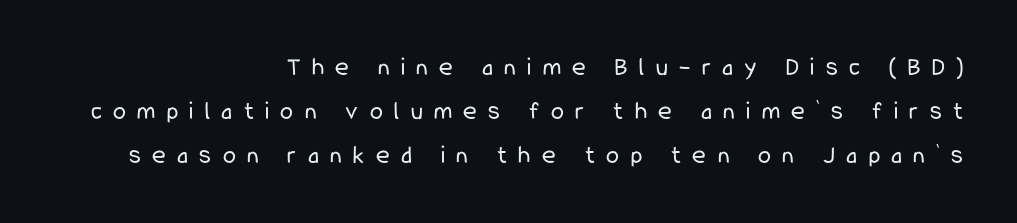
Q: Is the text bold? A: No.
Q: Is the text italic (slanted)? A: No, it is upright.
Q: Is the text underlined? A: No.
Q: How is the paragraph aligned? A: Right-aligned.
Q: Is the spacing between letters normal or unusually wide? A: Unusually wide.
Q: Is the spacing between lines tight, normal or loose? A: Normal.
